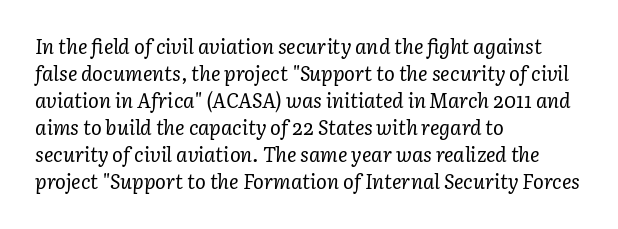
{"italic": "yes", "lean": "right", "slant_degrees": 3, "bold": "no", "underline": "no", "align": "left", "line_spacing": "normal", "line_spacing_ratio": 1.35, "letter_spacing": "normal", "letter_spacing_em": 0.0, "glyph_px": 20}
